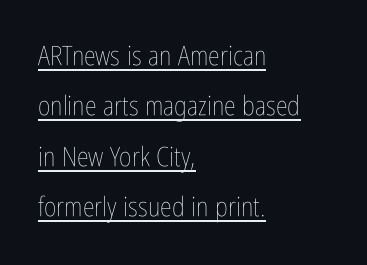
{"italic": "no", "bold": "no", "underline": "yes", "align": "left", "line_spacing_ratio": 1.87, "letter_spacing": "normal", "letter_spacing_em": 0.0, "glyph_px": 27}
